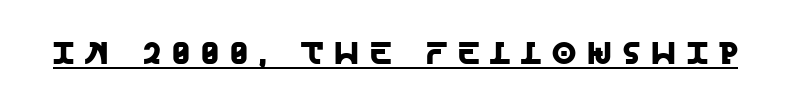
Q: Is the text italic (slanted)? A: No, it is upright.
Q: Is the typeface a serif or a sans-serif typeface? A: Sans-serif.
Q: Is the text underlined? A: Yes.
Q: Is the spacing between letters normal or unusually wide? A: Unusually wide.
Q: Width (condensed, normal, or wide)? A: Normal.
Q: x-height? A: Large.
Q: Monospaced? A: No.
